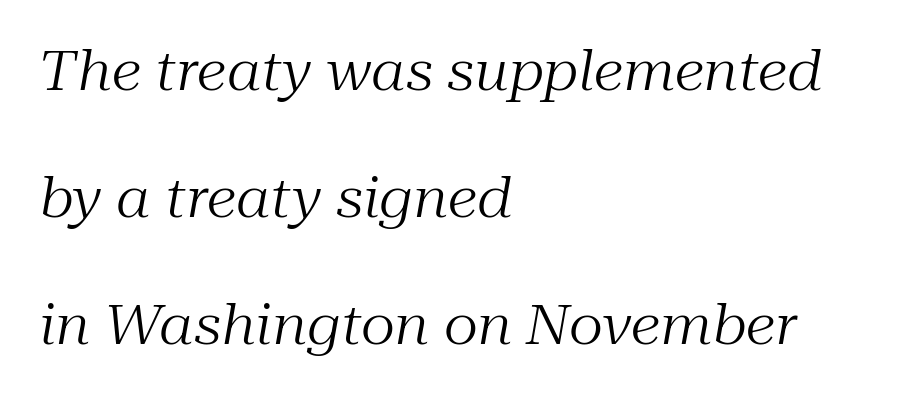
Glance below the letters and you will spot only blank space. I'd call this a serif setting — the letters wear small feet. Does the leading feel generous? Absolutely, it's lavish. Tall strokes in this sample are angled rather than plumb.
